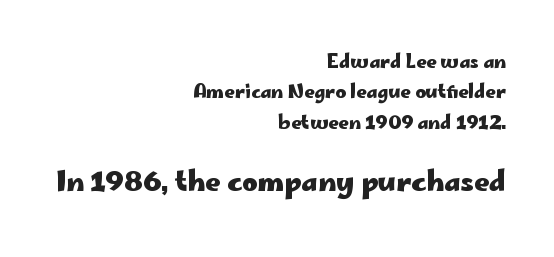
The letters in the lower block stand taller than those in the block above. Regular leading. Default kerning and tracking; the words read as compact shapes. Caption: multi-line text, flush right, ragged left.
